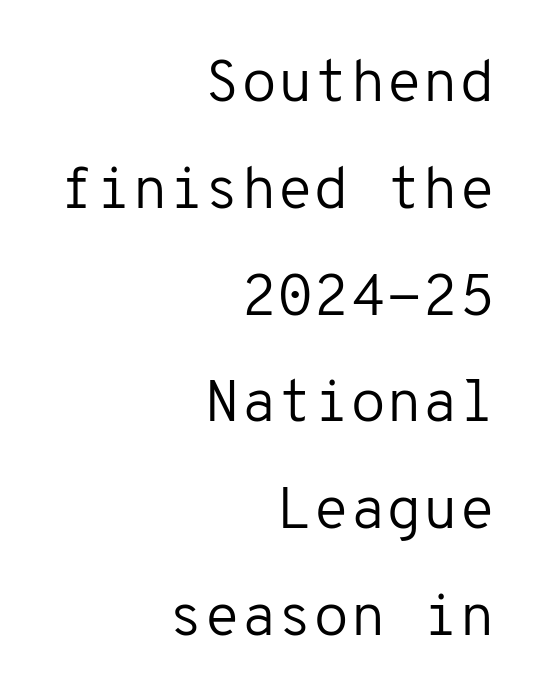
The glyphs are unaccompanied by any horizontal stroke below them. Do the letters lean? They stand straight. The glyphs in this specimen are sans serif. Default kerning and tracking; the words read as compact shapes.
